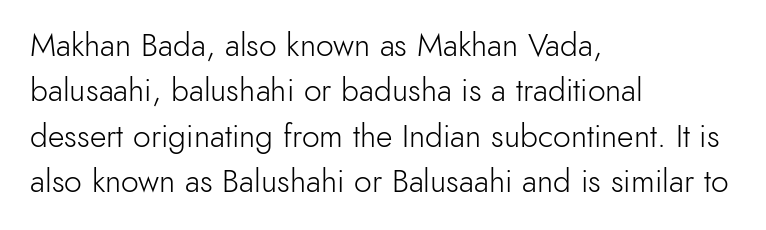
I'd call this a sans setting — the letters go barefoot. These lines are rendered in a variable-pitch font. Evenly set lines give the paragraph a standard silhouette. Stems and bowls with no extra thickness — not bold.
